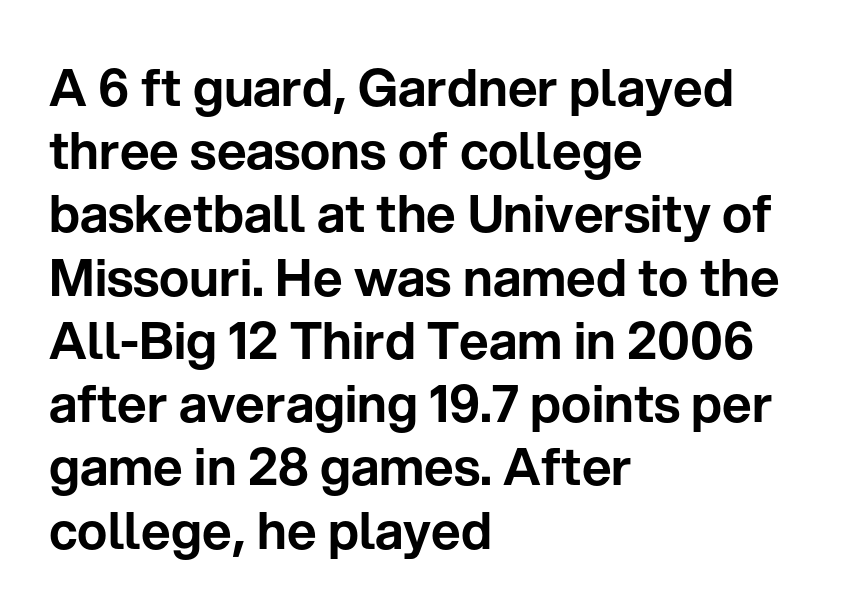
Words appear dense and cohesive because spacing is normal. Descenders hang freely into open space. The characters display no serif detailing; their extremities are plain. Teacher's note: observe the even left margin — that is flush-left alignment.
